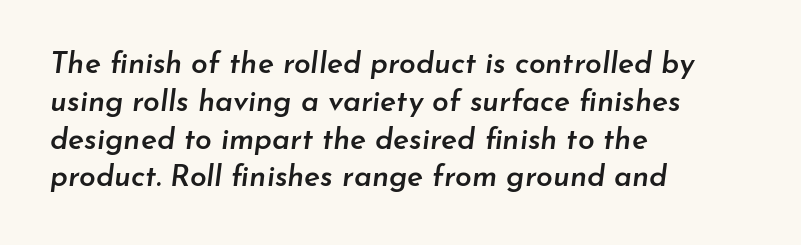
The image shows 30 px semibold type, italic (leaning right); set left-aligned, normal line spacing (1.26x), normal letter spacing, not underlined; low stroke contrast and a small x-height.
